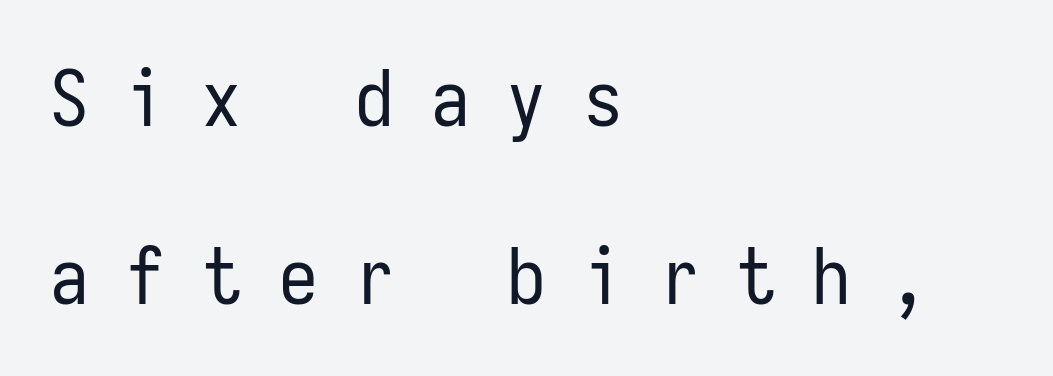
{"serif": "no", "italic": "no", "bold": "no", "weight": "regular", "width": "condensed", "stroke_contrast": "low", "x_height": "medium", "monospaced": "yes", "underline": "no", "align": "left", "line_spacing": "loose", "line_spacing_ratio": 2.31, "letter_spacing": "wide", "letter_spacing_em": 0.49, "glyph_px": 77}
